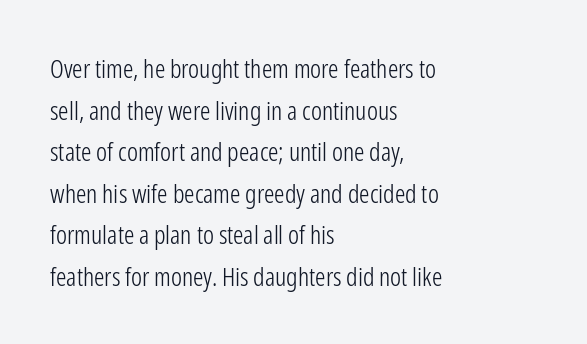
The image shows 26 px text type, upright; set left-aligned, normal line spacing (1.6x), normal letter spacing, not underlined.
